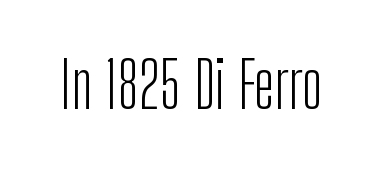
Q: Is the text bold? A: No.
Q: Is the text italic (slanted)? A: No, it is upright.
Q: Is the typeface a serif or a sans-serif typeface? A: Sans-serif.
Q: Is the text underlined? A: No.
Q: Is the spacing between letters normal or unusually wide? A: Normal.
Q: Width (condensed, normal, or wide)? A: Condensed.
Q: Stroke contrast? A: Low.
Q: x-height? A: Medium.
Q: Monospaced? A: No.
